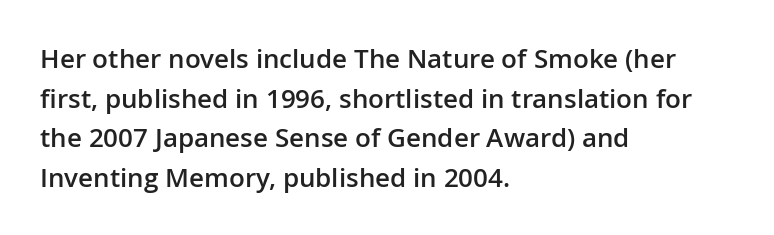
The image shows 26 px text type, upright; set left-aligned, normal line spacing (1.52x), normal letter spacing, not underlined.
